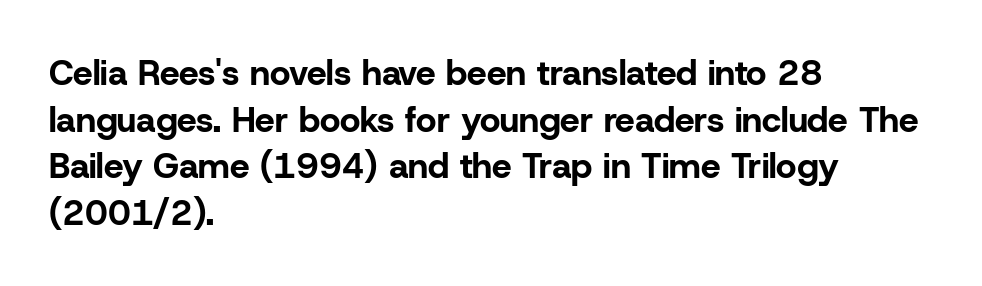
Q: Is the text bold? A: Yes.
Q: Is the text italic (slanted)? A: No, it is upright.
Q: Is the typeface a serif or a sans-serif typeface? A: Sans-serif.
Q: Is the text underlined? A: No.
Q: How is the paragraph aligned? A: Left-aligned.
Q: Is the spacing between letters normal or unusually wide? A: Normal.
Q: Is the spacing between lines tight, normal or loose? A: Normal.
Q: Width (condensed, normal, or wide)? A: Normal.
Q: Stroke contrast? A: Low.
Q: x-height? A: Medium.
Q: Monospaced? A: No.
